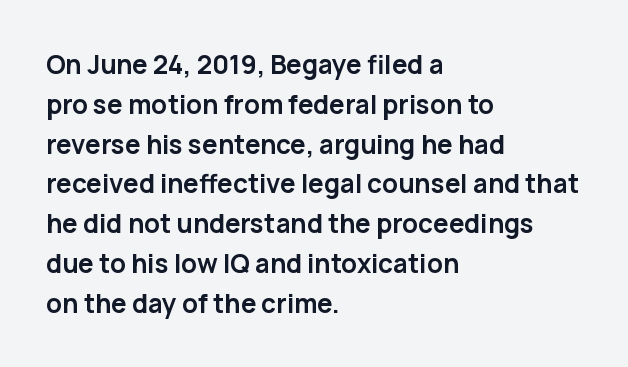
{"italic": "no", "bold": "yes", "underline": "no", "align": "left", "line_spacing": "normal", "line_spacing_ratio": 1.53, "letter_spacing": "normal", "letter_spacing_em": 0.0, "glyph_px": 26}
